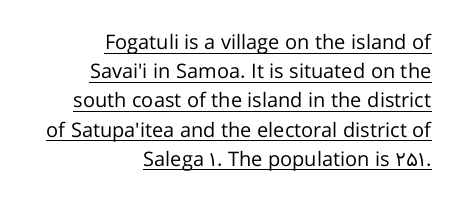
The font is comparable to plain body text, perhaps lighter. The leading is moderate, giving the passage an even texture. Casual observation: everything's shoved over to the right. Tracking value appears to be zero — textbook default spacing. The face used here appears with an underline applied. This is roman type, the default non-slanted kind.
